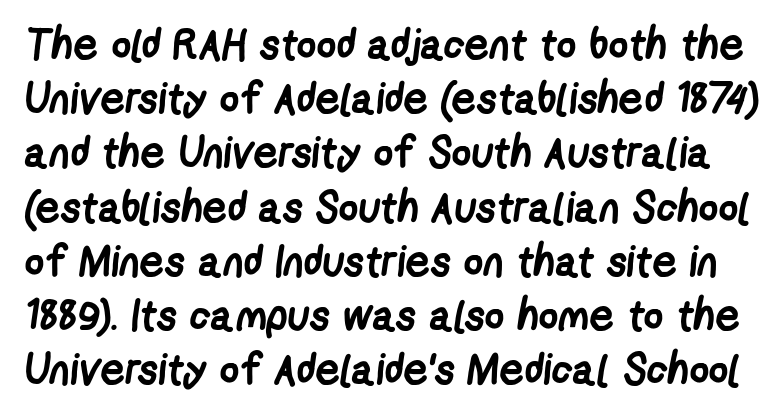
Q: Is the text bold? A: Yes.
Q: Is the typeface a serif or a sans-serif typeface? A: Sans-serif.
Q: Is the text underlined? A: No.
Q: Is the spacing between letters normal or unusually wide? A: Normal.
Q: Is the spacing between lines tight, normal or loose? A: Normal.
Q: Width (condensed, normal, or wide)? A: Condensed.
Q: Stroke contrast? A: Low.
Q: x-height? A: Medium.
Q: Monospaced? A: No.
